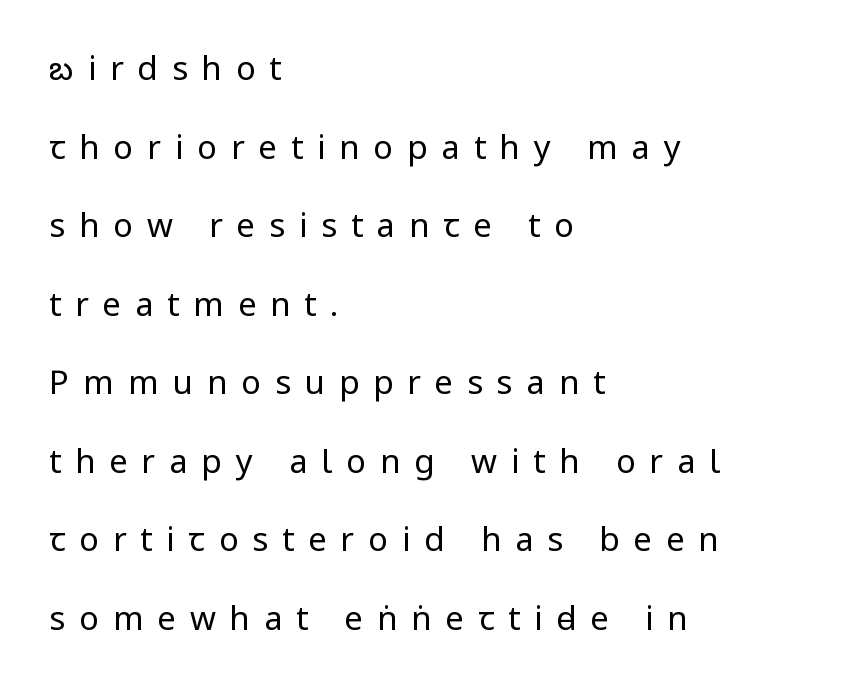
Weight class: somewhere from thin through regular. Check under the words: just untouched page. Tall strokes in this sample are plumb rather than angled. Reading down the block, your eye returns to a fixed left position each line. The text was rendered using a sans face with plain stroke endings.
